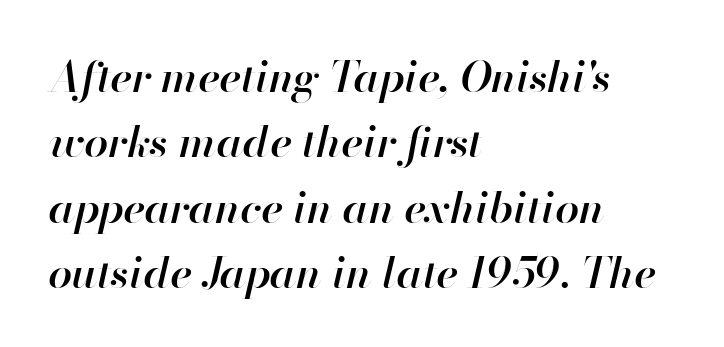
Q: Is the text bold? A: Semi-bold.
Q: Is the text italic (slanted)? A: Yes, it leans right by about 13 degrees.
Q: Is the text underlined? A: No.
Q: How is the paragraph aligned? A: Left-aligned.
Q: Is the spacing between letters normal or unusually wide? A: Normal.
Q: Is the spacing between lines tight, normal or loose? A: Normal.
Q: Width (condensed, normal, or wide)? A: Normal.
Q: Stroke contrast? A: High.
Q: x-height? A: Small.
Q: Monospaced? A: No.
